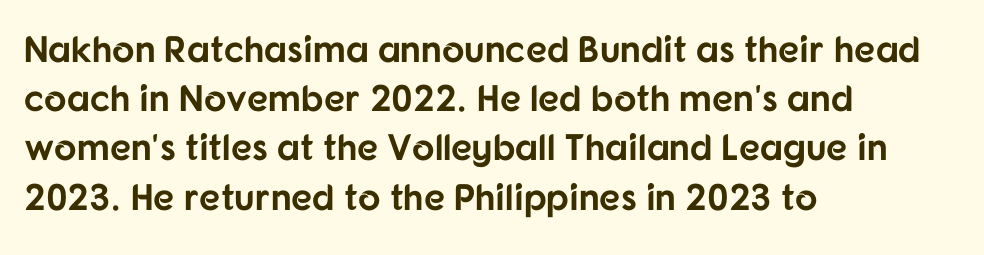
No italicization has been applied; the sample stays upright. What kind of face is this? One without serifs — a sans. Each glyph is drawn with heavy, bold strokes. Baseline-to-baseline distance is the conventional proportion of letter height. The zone under the glyphs is completely vacant.
